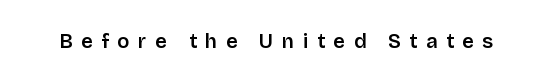
Is there any slant? The stems are plumb. Weight: semibold (demi). The passage shown has open, widely tracked lettering throughout. Words float on clear page, feet unadorned.
